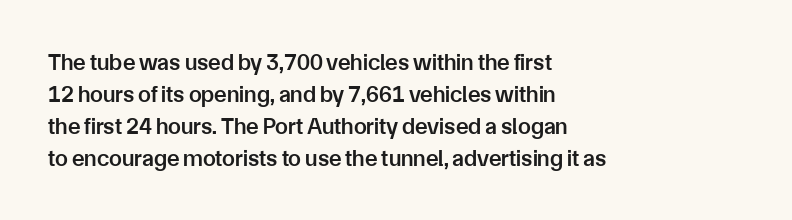
{"italic": "no", "bold": "semi", "underline": "no", "align": "left", "line_spacing": "normal", "line_spacing_ratio": 1.39, "letter_spacing": "normal", "letter_spacing_em": 0.0, "glyph_px": 23}
